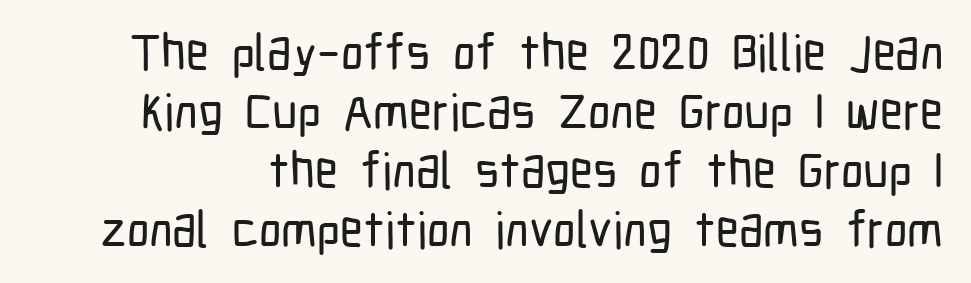
Tall strokes in this sample are plumb rather than angled. This rendering employs a face without finishing strokes, i.e., a sans-serif. The strip under each line holds only bare page. You could not count columns in this text — the font is proportionally spaced. Spacing between characters is what you'd get straight out of the box.
